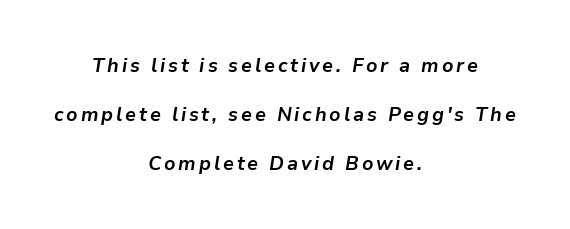
Q: Is the text bold? A: Yes.
Q: Is the text italic (slanted)? A: Yes, it leans right by about 9 degrees.
Q: Is the text underlined? A: No.
Q: How is the paragraph aligned? A: Centered.
Q: Is the spacing between lines tight, normal or loose? A: Loose.
